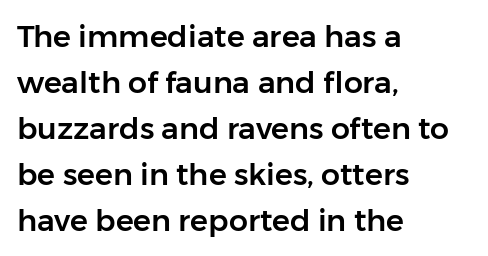
{"serif": "no", "italic": "no", "width": "normal", "stroke_contrast": "low", "x_height": "medium", "monospaced": "no", "underline": "no", "align": "left", "line_spacing": "normal", "line_spacing_ratio": 1.53, "letter_spacing": "normal", "letter_spacing_em": 0.0, "glyph_px": 30}
